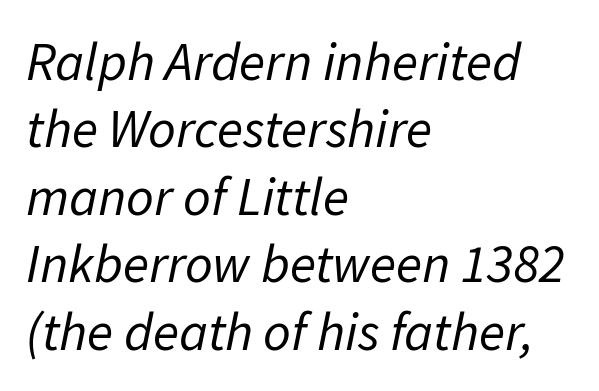
Q: Is the text bold? A: No.
Q: Is the text italic (slanted)? A: Yes, it leans right by about 11 degrees.
Q: Is the text underlined? A: No.
Q: How is the paragraph aligned? A: Left-aligned.
Q: Is the spacing between letters normal or unusually wide? A: Normal.
Q: Is the spacing between lines tight, normal or loose? A: Normal.
Q: Width (condensed, normal, or wide)? A: Normal.
Q: Stroke contrast? A: Low.
Q: x-height? A: Medium.
Q: Monospaced? A: No.
